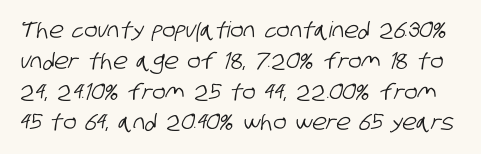
Q: Is the text underlined? A: No.
Q: Is the spacing between letters normal or unusually wide? A: Normal.
Q: Is the spacing between lines tight, normal or loose? A: Normal.
